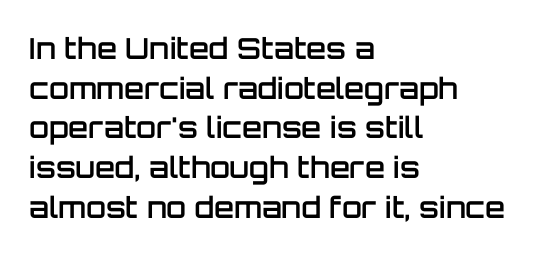
{"serif": "no", "italic": "no", "bold": "semi", "weight": "semibold", "width": "normal", "stroke_contrast": "low", "x_height": "large", "monospaced": "no", "underline": "no", "align": "left", "line_spacing": "normal", "line_spacing_ratio": 1.37, "letter_spacing": "normal", "letter_spacing_em": 0.0, "glyph_px": 29}
